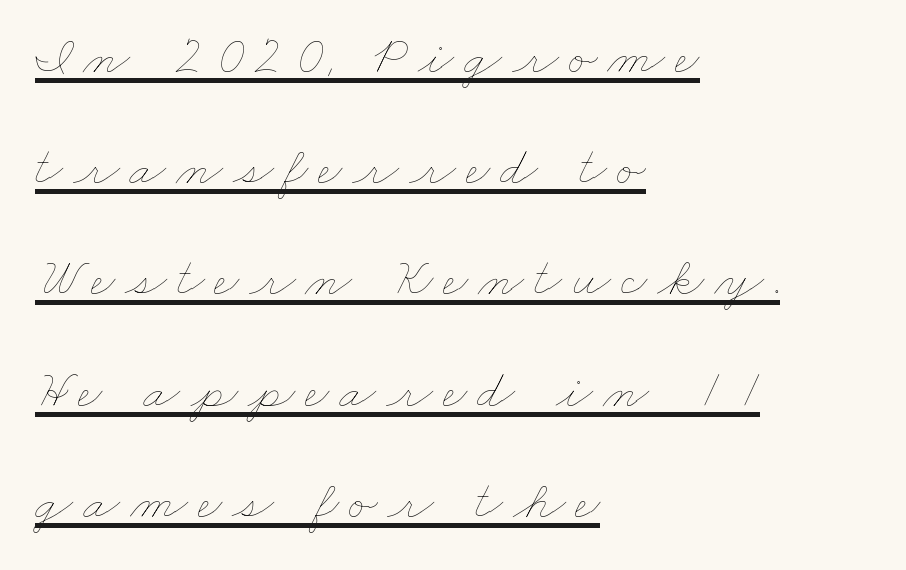
Q: Is the text bold? A: No.
Q: Is the text underlined? A: Yes.
Q: How is the paragraph aligned? A: Left-aligned.
Q: Is the spacing between lines tight, normal or loose? A: Loose.
Q: Width (condensed, normal, or wide)? A: Wide.
Q: Stroke contrast? A: Low.
Q: x-height? A: Small.
Q: Monospaced? A: No.
